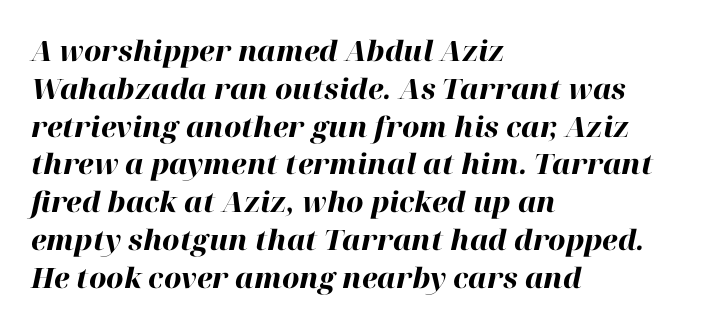
{"italic": "yes", "lean": "right", "slant_degrees": 12, "bold": "yes", "weight": "heavy", "width": "normal", "stroke_contrast": "high", "x_height": "medium", "monospaced": "no", "underline": "no", "align": "left", "line_spacing": "normal", "line_spacing_ratio": 1.35, "letter_spacing": "normal", "letter_spacing_em": 0.0, "glyph_px": 28}
